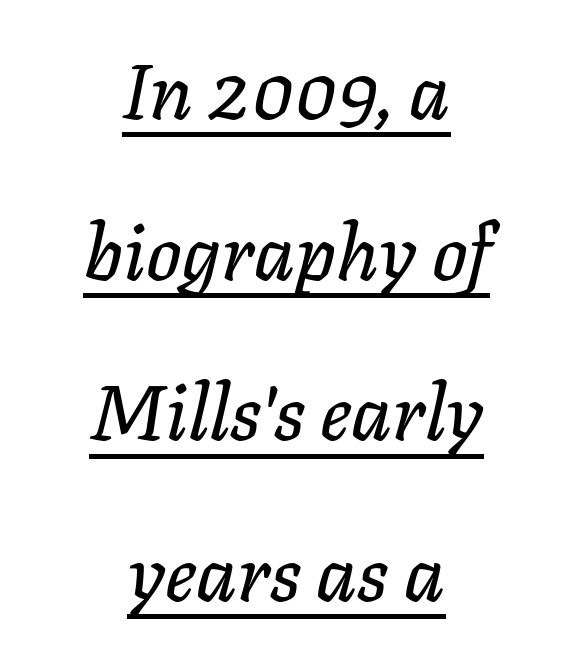
Q: Is the text italic (slanted)? A: Yes, it leans right by about 11 degrees.
Q: Is the text underlined? A: Yes.
Q: How is the paragraph aligned? A: Centered.
Q: Is the spacing between letters normal or unusually wide? A: Normal.
Q: Is the spacing between lines tight, normal or loose? A: Loose.
Q: Width (condensed, normal, or wide)? A: Normal.
Q: Stroke contrast? A: Low.
Q: x-height? A: Medium.
Q: Monospaced? A: No.
